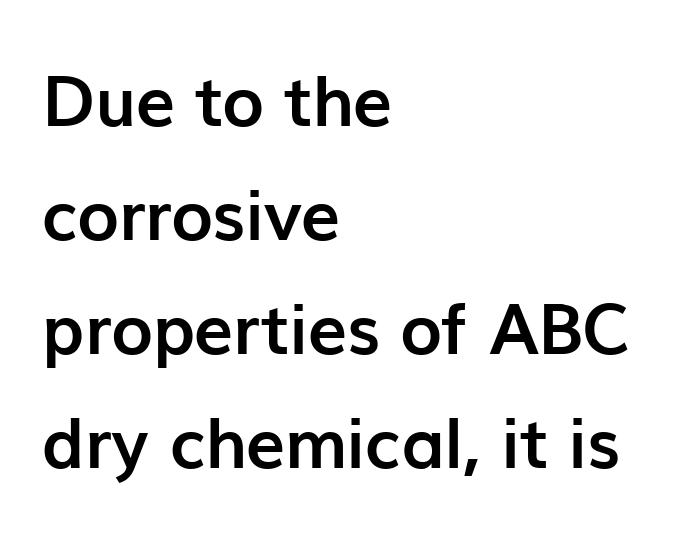
A dark, heavy texture on the line: the type is bold. The baseline area is clear. In terms of leading, this rendering sits right in the middle. When letters stand straight like this, we call the style roman or upright. Nothing unusual about the tracking: characters are spaced as the font intends.
